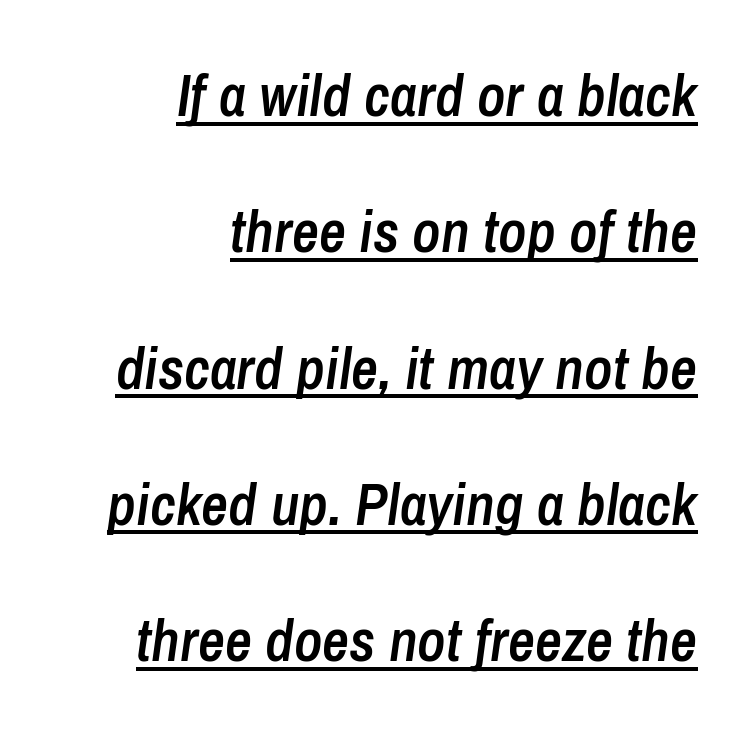
The image shows 59 px semibold, condensed type, italic (leaning right); set right-aligned, loose line spacing (2.31x), normal letter spacing, underlined; low stroke contrast and a medium x-height.
